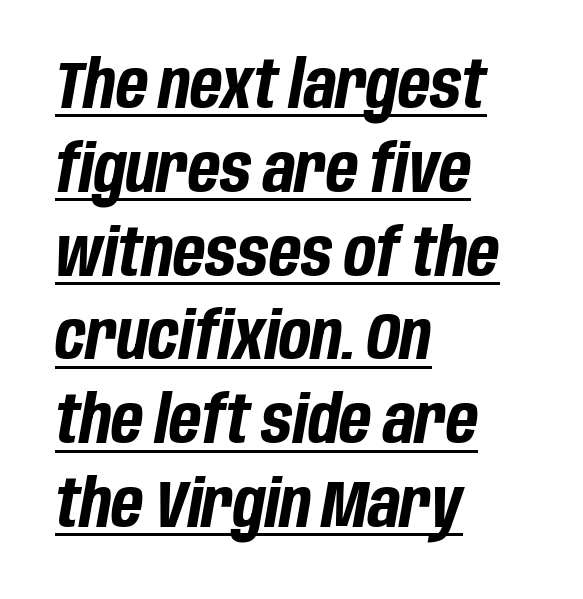
The image shows 66 px bold, condensed type, italic (leaning right); set left-aligned, normal line spacing (1.27x), normal letter spacing, underlined; low stroke contrast and a large x-height.
